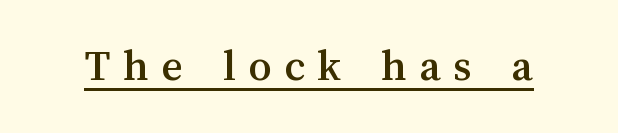
{"italic": "no", "width": "normal", "stroke_contrast": "medium", "x_height": "medium", "monospaced": "no", "underline": "yes", "letter_spacing": "wide", "letter_spacing_em": 0.27, "glyph_px": 46}
